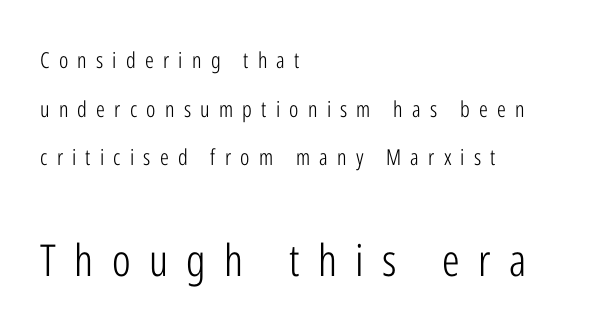
{"serif": "no", "italic": "no", "bold": "no", "weight": "light", "width": "condensed", "stroke_contrast": "low", "x_height": "medium", "monospaced": "no", "underline": "no", "align": "left", "line_spacing": "loose", "line_spacing_ratio": 2.21, "letter_spacing": "wide", "letter_spacing_em": 0.42, "larger_block": "second", "size_ratio": 2.0, "glyph_px": 44}
